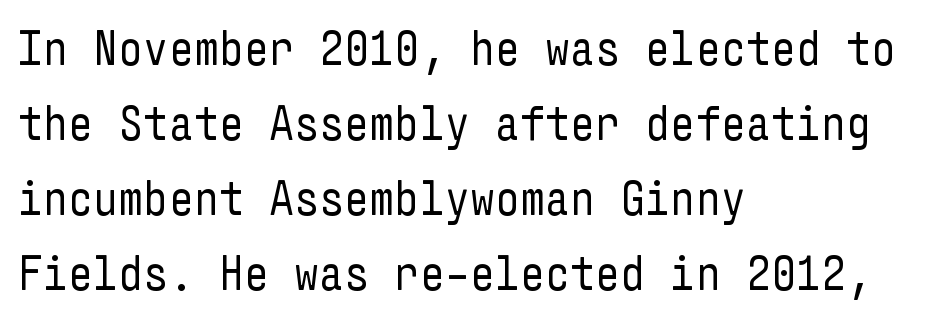
Q: Is the text bold? A: No.
Q: Is the text italic (slanted)? A: No, it is upright.
Q: Is the typeface a serif or a sans-serif typeface? A: Sans-serif.
Q: Is the text underlined? A: No.
Q: How is the paragraph aligned? A: Left-aligned.
Q: Is the spacing between letters normal or unusually wide? A: Normal.
Q: Is the spacing between lines tight, normal or loose? A: Normal.
Q: Width (condensed, normal, or wide)? A: Condensed.
Q: Stroke contrast? A: Low.
Q: x-height? A: Medium.
